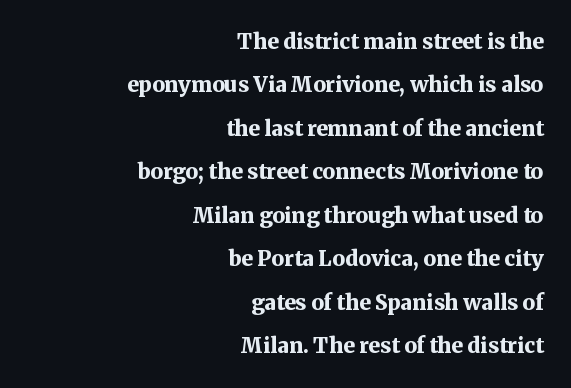
{"italic": "no", "bold": "yes", "underline": "no", "align": "right", "line_spacing": "loose", "line_spacing_ratio": 2.07, "letter_spacing": "normal", "letter_spacing_em": 0.0, "glyph_px": 21}
